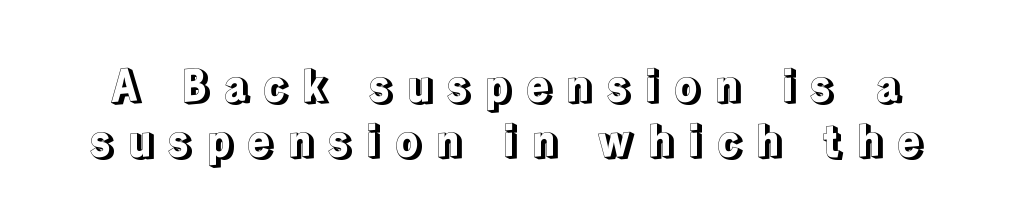
The image shows 44 px text type, upright; set normal line spacing (1.26x), unusually wide letter spacing (+0.29 em), not underlined; a medium x-height.
